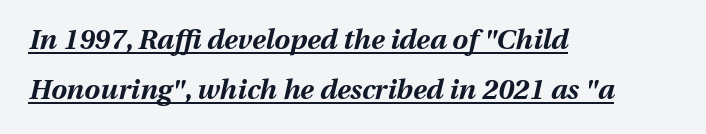
{"italic": "yes", "lean": "right", "slant_degrees": 13, "bold": "yes", "weight": "bold", "width": "normal", "stroke_contrast": "medium", "x_height": "medium", "monospaced": "no", "underline": "yes", "align": "left", "line_spacing_ratio": 1.78, "letter_spacing": "normal", "letter_spacing_em": 0.0, "glyph_px": 28}
